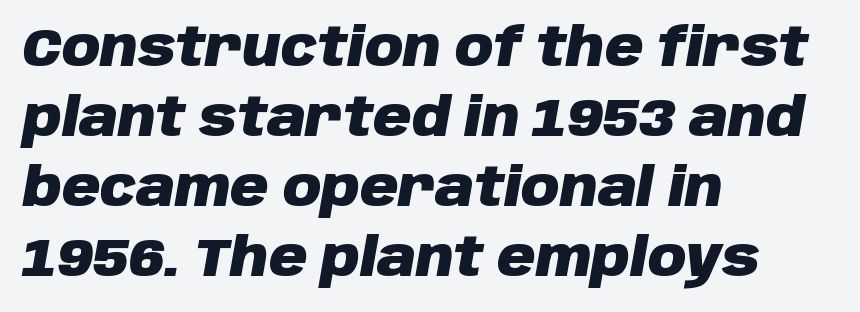
Q: Is the text bold? A: Yes.
Q: Is the text italic (slanted)? A: Yes, it leans right by about 10 degrees.
Q: Is the text underlined? A: No.
Q: How is the paragraph aligned? A: Left-aligned.
Q: Is the spacing between letters normal or unusually wide? A: Normal.
Q: Is the spacing between lines tight, normal or loose? A: Normal.
Q: Width (condensed, normal, or wide)? A: Normal.
Q: Stroke contrast? A: Low.
Q: x-height? A: Large.
Q: Monospaced? A: No.
